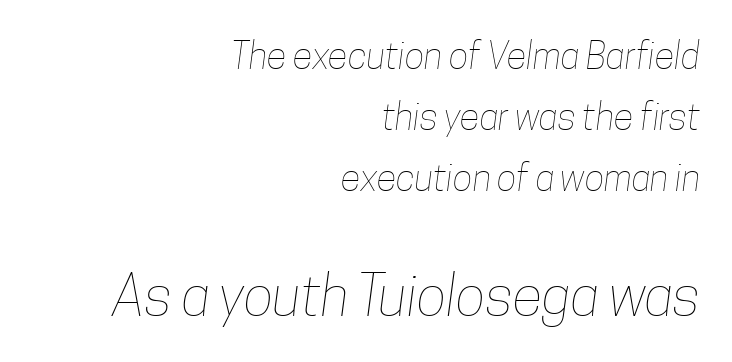
Q: Is the text bold? A: No.
Q: Is the text underlined? A: No.
Q: How is the paragraph aligned? A: Right-aligned.
Q: Is the spacing between letters normal or unusually wide? A: Normal.
Q: Is the spacing between lines tight, normal or loose? A: Normal.
Q: Which block of text is set in a larger size, the first (top) or the second (bottom)? A: The second (bottom) one.
Q: Width (condensed, normal, or wide)? A: Condensed.
Q: Stroke contrast? A: Low.
Q: x-height? A: Medium.
Q: Monospaced? A: No.
